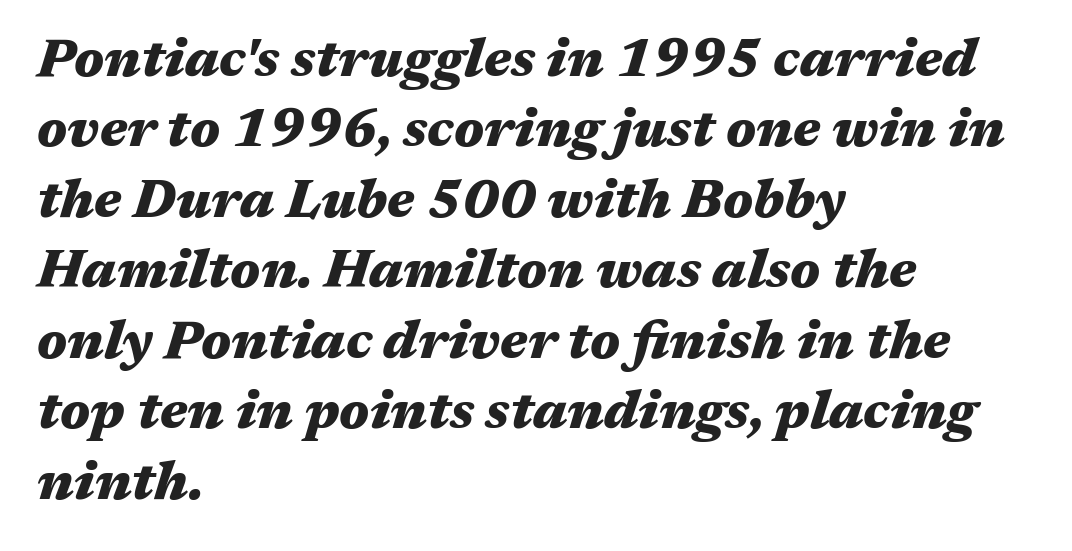
The image shows 53 px heavy, wide type, italic (leaning right); set left-aligned, normal line spacing (1.33x), normal letter spacing, not underlined; medium stroke contrast and a medium x-height.
